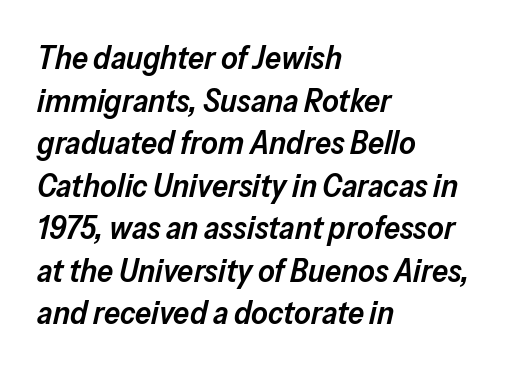
The image shows 32 px semibold type, italic (leaning right); set left-aligned, normal line spacing (1.33x), normal letter spacing, not underlined; low stroke contrast and a medium x-height.
